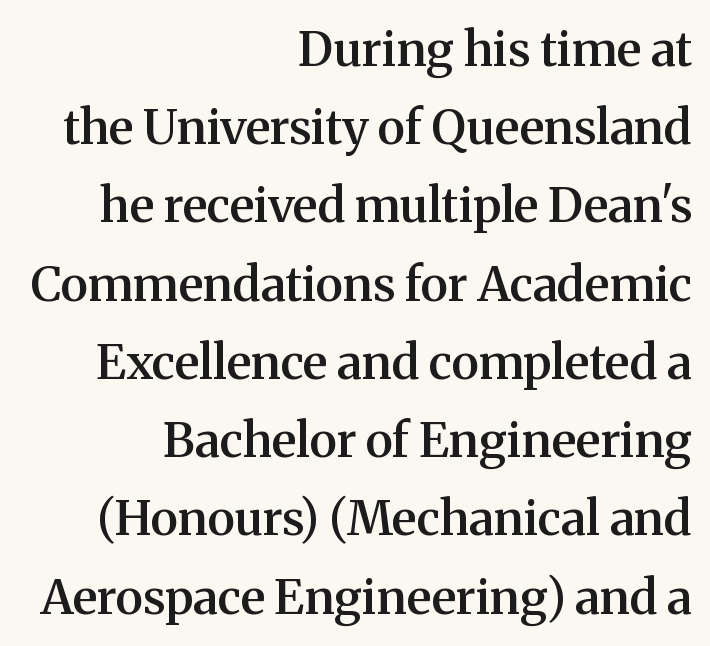
{"serif": "yes", "italic": "no", "bold": "semi", "weight": "semibold", "width": "normal", "stroke_contrast": "medium", "x_height": "medium", "monospaced": "no", "underline": "no", "align": "right", "line_spacing": "normal", "line_spacing_ratio": 1.63, "letter_spacing": "normal", "letter_spacing_em": 0.0, "glyph_px": 48}
